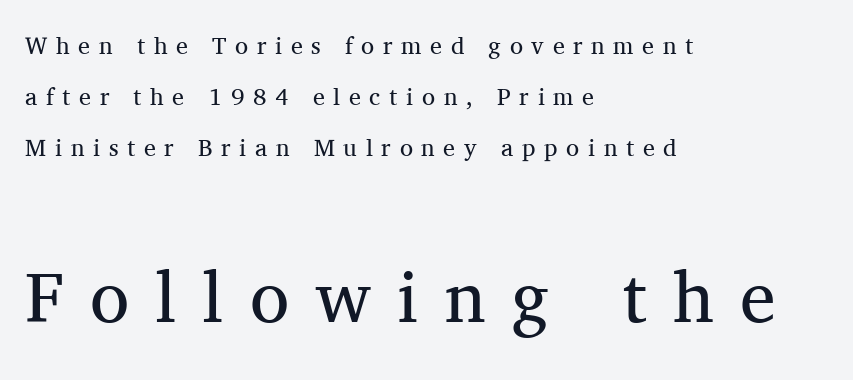
The image shows 72 px regular-weight serif type, upright; set left-aligned, loose line spacing (2.12x), unusually wide letter spacing (+0.36 em), not underlined; the second (bottom) block is 3.0x larger; medium stroke contrast and a medium x-height.
